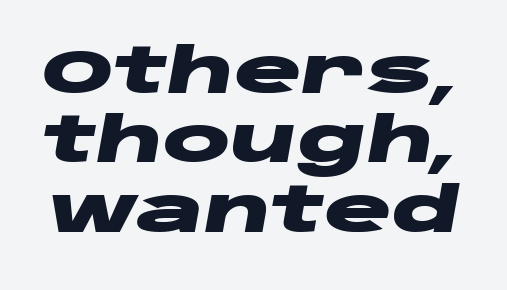
{"italic": "yes", "lean": "right", "slant_degrees": 10, "bold": "yes", "weight": "heavy", "width": "wide", "stroke_contrast": "low", "x_height": "large", "monospaced": "no", "underline": "no", "line_spacing": "tight", "line_spacing_ratio": 1.1, "letter_spacing": "normal", "letter_spacing_em": 0.0, "glyph_px": 63}
